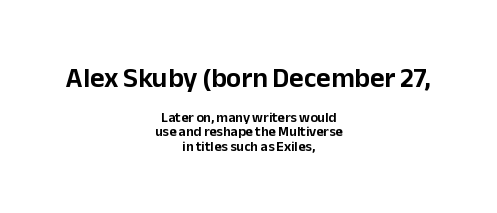
Q: Is the text italic (slanted)? A: No, it is upright.
Q: Is the typeface a serif or a sans-serif typeface? A: Sans-serif.
Q: Is the text underlined? A: No.
Q: How is the paragraph aligned? A: Centered.
Q: Is the spacing between letters normal or unusually wide? A: Normal.
Q: Is the spacing between lines tight, normal or loose? A: Tight.
Q: Which block of text is set in a larger size, the first (top) or the second (bottom)? A: The first (top) one.
Q: Width (condensed, normal, or wide)? A: Normal.
Q: Stroke contrast? A: Low.
Q: x-height? A: Medium.
Q: Monospaced? A: No.
